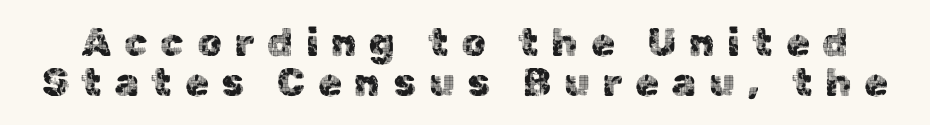
{"serif": "no", "italic": "no", "width": "normal", "x_height": "medium", "monospaced": "no", "underline": "no", "line_spacing": "tight", "line_spacing_ratio": 1.02, "letter_spacing": "wide", "letter_spacing_em": 0.32, "glyph_px": 39}
